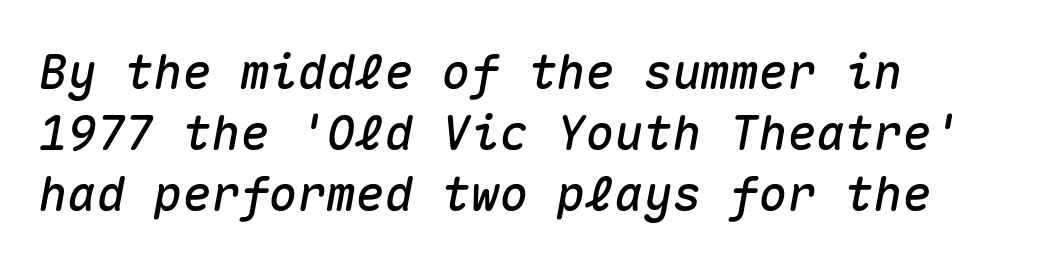
The rows are spaced the way most documents space them. There is no visible air inserted between adjacent glyphs. The rendering uses typewriter-style spacing with identical character cells. The zone under the glyphs is completely vacant.
